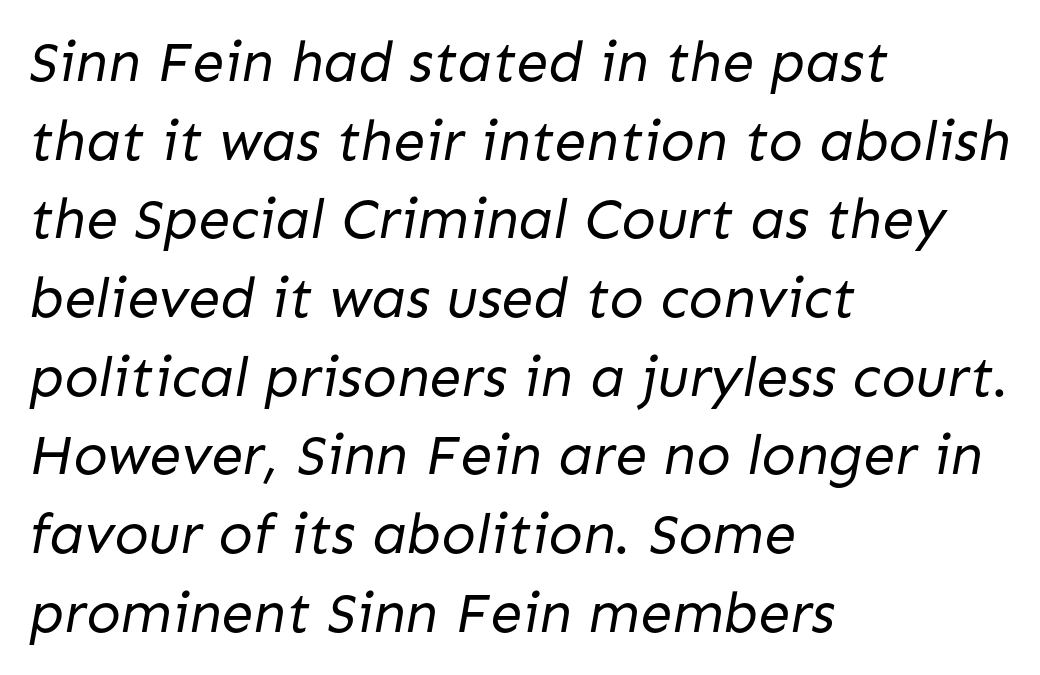
{"serif": "no", "bold": "no", "weight": "regular", "width": "normal", "stroke_contrast": "low", "x_height": "medium", "monospaced": "no", "underline": "no", "align": "left", "line_spacing": "normal", "line_spacing_ratio": 1.38, "letter_spacing": "normal", "letter_spacing_em": 0.0, "glyph_px": 57}
